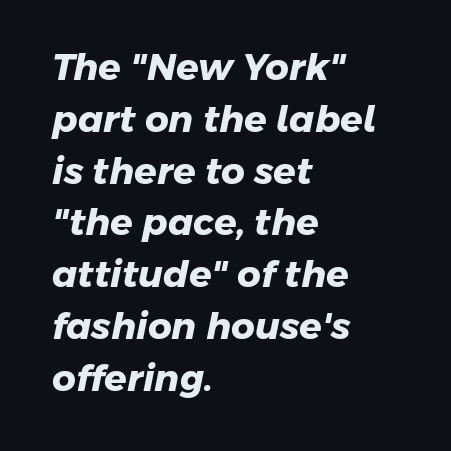
The image shows 37 px heavy sans-serif type; set left-aligned, normal line spacing (1.4x), normal letter spacing, not underlined; low stroke contrast and a medium x-height.
